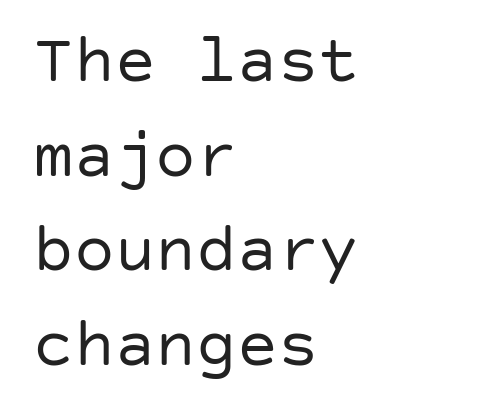
The image shows 68 px regular-weight sans-serif type, upright; set left-aligned, normal line spacing (1.39x), normal letter spacing, not underlined; low stroke contrast and a large x-height.
